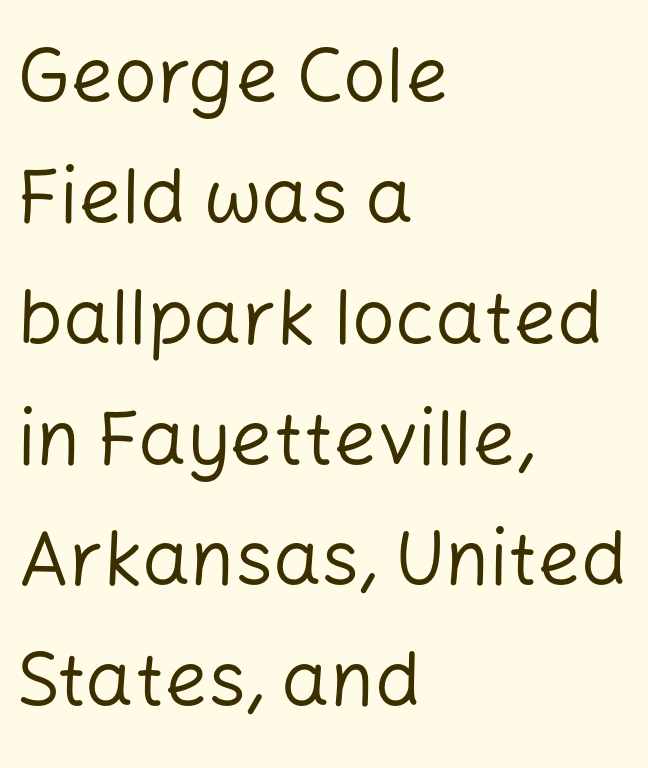
Q: Is the text bold? A: No.
Q: Is the text italic (slanted)? A: No, it is upright.
Q: Is the typeface a serif or a sans-serif typeface? A: Sans-serif.
Q: Is the text underlined? A: No.
Q: How is the paragraph aligned? A: Left-aligned.
Q: Is the spacing between letters normal or unusually wide? A: Normal.
Q: Is the spacing between lines tight, normal or loose? A: Normal.
Q: Width (condensed, normal, or wide)? A: Normal.
Q: Stroke contrast? A: Low.
Q: x-height? A: Medium.
Q: Monospaced? A: No.
